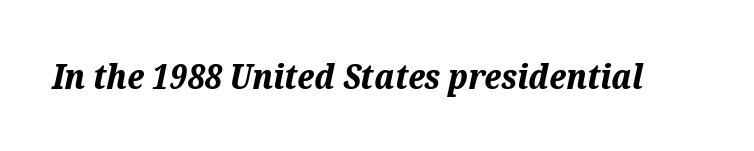
Words appear dense and cohesive because spacing is normal. The glyphs look as if they've been sheared to an angle. Each row of text sits above clean, open space. The sample has been set heavy, in full bold. The passage shown is typed in a proportional face where columns would drift.
